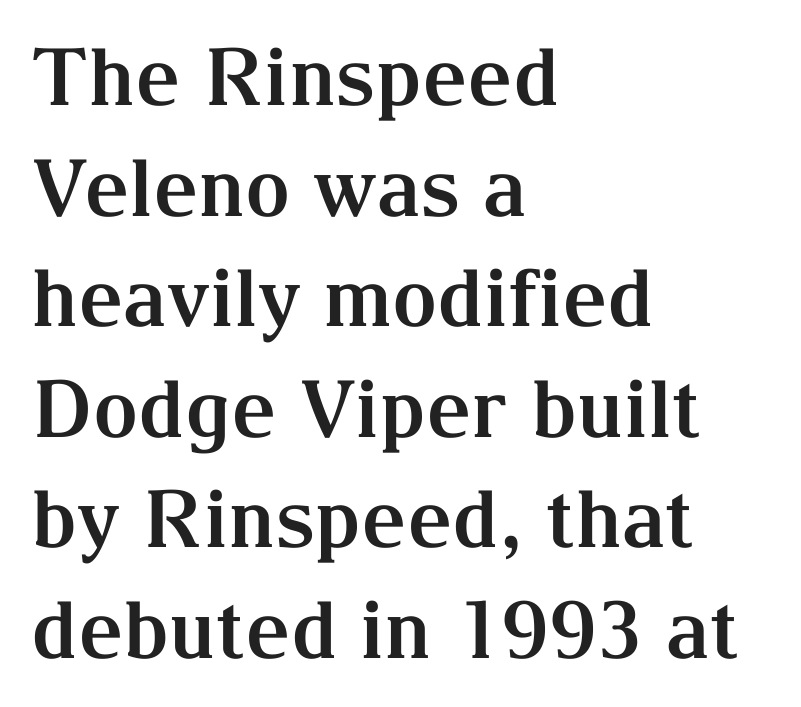
Q: Is the text bold? A: Yes.
Q: Is the text italic (slanted)? A: No, it is upright.
Q: Is the typeface a serif or a sans-serif typeface? A: Serif.
Q: Is the text underlined? A: No.
Q: How is the paragraph aligned? A: Left-aligned.
Q: Is the spacing between letters normal or unusually wide? A: Normal.
Q: Is the spacing between lines tight, normal or loose? A: Normal.
Q: Width (condensed, normal, or wide)? A: Normal.
Q: Stroke contrast? A: Medium.
Q: x-height? A: Medium.
Q: Monospaced? A: No.
